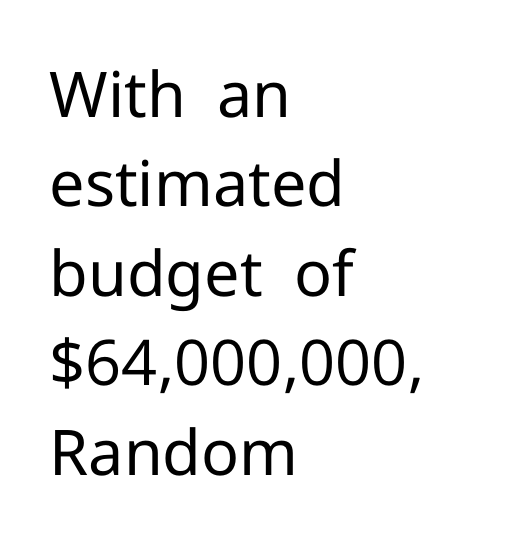
{"serif": "no", "italic": "no", "bold": "no", "weight": "regular", "width": "normal", "stroke_contrast": "low", "x_height": "medium", "monospaced": "no", "underline": "no", "align": "left", "line_spacing": "normal", "line_spacing_ratio": 1.42, "letter_spacing": "normal", "letter_spacing_em": 0.0, "glyph_px": 63}
